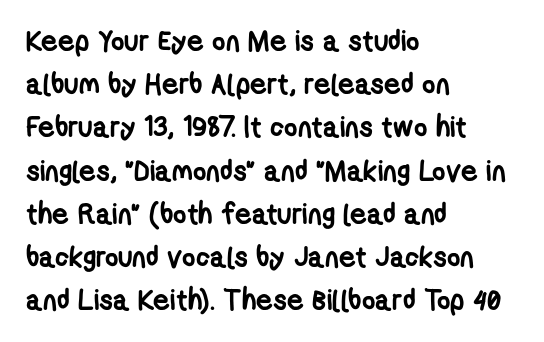
Q: Is the text bold? A: Yes.
Q: Is the typeface a serif or a sans-serif typeface? A: Sans-serif.
Q: Is the text underlined? A: No.
Q: How is the paragraph aligned? A: Left-aligned.
Q: Is the spacing between letters normal or unusually wide? A: Normal.
Q: Is the spacing between lines tight, normal or loose? A: Normal.
Q: Width (condensed, normal, or wide)? A: Condensed.
Q: Stroke contrast? A: Low.
Q: x-height? A: Medium.
Q: Monospaced? A: No.
